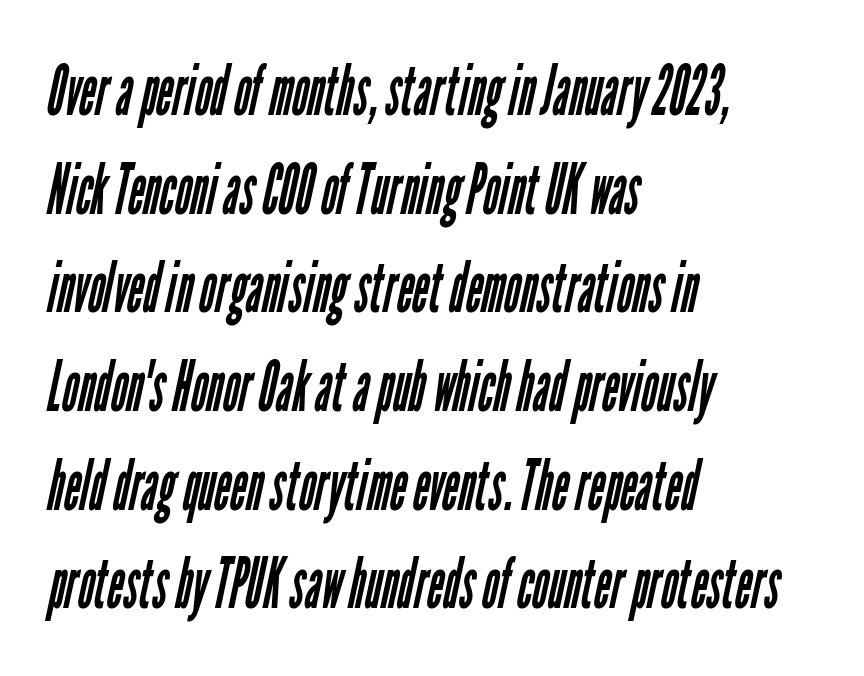
Note: no serifs on the glyphs. The passage shown is typed in a proportional face where columns would drift. This reads as an unemphasized weight, regular at the heaviest. Underline: absent. The tracking reads as untouched default to a designer's eye. These lines are set flush left with a ragged right edge.
